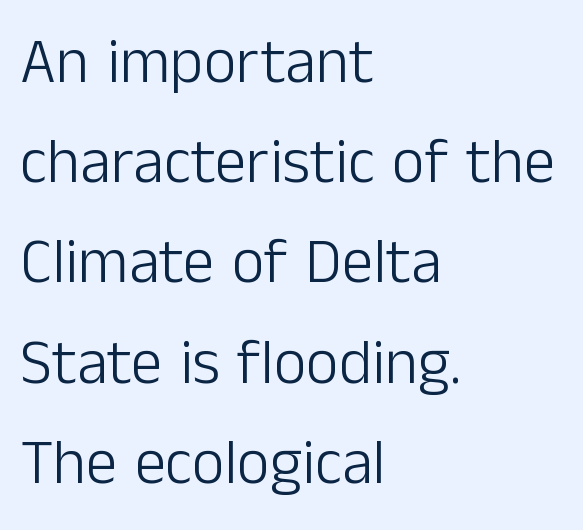
Q: Is the text bold? A: No.
Q: Is the text italic (slanted)? A: No, it is upright.
Q: Is the typeface a serif or a sans-serif typeface? A: Sans-serif.
Q: Is the text underlined? A: No.
Q: How is the paragraph aligned? A: Left-aligned.
Q: Is the spacing between letters normal or unusually wide? A: Normal.
Q: Is the spacing between lines tight, normal or loose? A: Normal.
Q: Width (condensed, normal, or wide)? A: Normal.
Q: Stroke contrast? A: Low.
Q: x-height? A: Medium.
Q: Monospaced? A: No.
